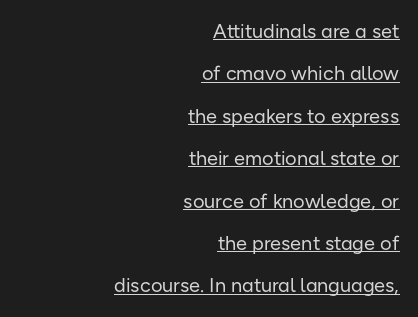
Q: Is the text bold? A: No.
Q: Is the text italic (slanted)? A: No, it is upright.
Q: Is the text underlined? A: Yes.
Q: How is the paragraph aligned? A: Right-aligned.
Q: Is the spacing between letters normal or unusually wide? A: Normal.
Q: Is the spacing between lines tight, normal or loose? A: Loose.
